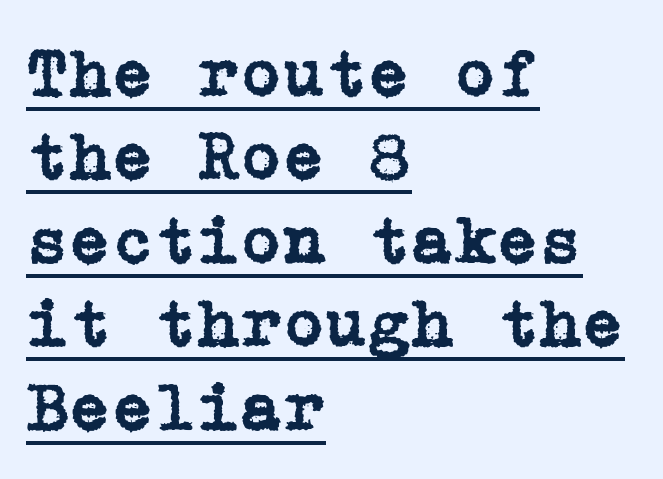
{"serif": "yes", "italic": "no", "width": "normal", "stroke_contrast": "low", "x_height": "medium", "underline": "yes", "align": "left", "line_spacing_ratio": 1.21, "letter_spacing": "normal", "letter_spacing_em": 0.0, "glyph_px": 69}
